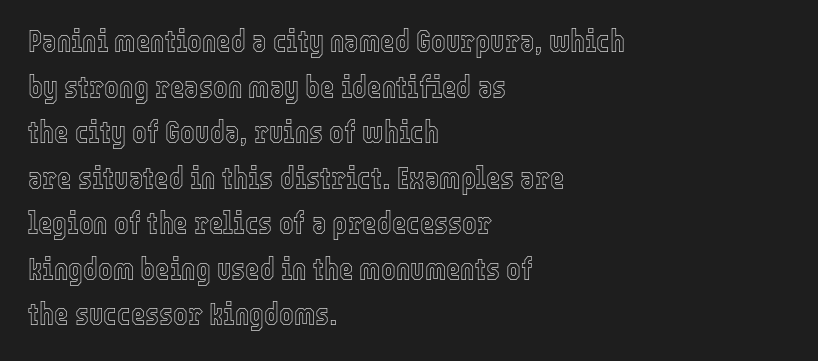
{"italic": "no", "width": "condensed", "x_height": "medium", "monospaced": "no", "underline": "no", "align": "left", "line_spacing": "normal", "line_spacing_ratio": 1.47, "letter_spacing": "normal", "letter_spacing_em": 0.0, "glyph_px": 31}
